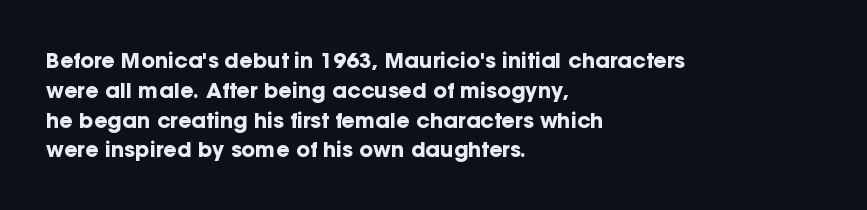
The image shows 21 px bold type, upright; set left-aligned, normal line spacing (1.42x), normal letter spacing, not underlined.
